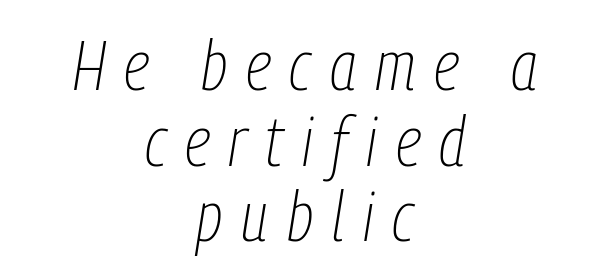
{"italic": "yes", "lean": "right", "slant_degrees": 9, "bold": "no", "weight": "thin", "width": "condensed", "stroke_contrast": "low", "x_height": "medium", "monospaced": "no", "underline": "no", "align": "center", "line_spacing": "tight", "line_spacing_ratio": 1.08, "letter_spacing": "wide", "letter_spacing_em": 0.27, "glyph_px": 70}
